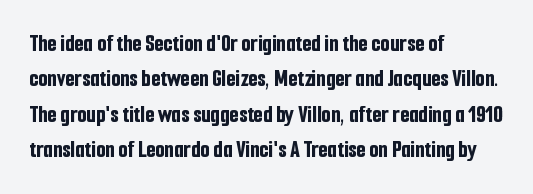
The image shows 24 px bold type, upright; set left-aligned, normal line spacing (1.47x), normal letter spacing, not underlined.
